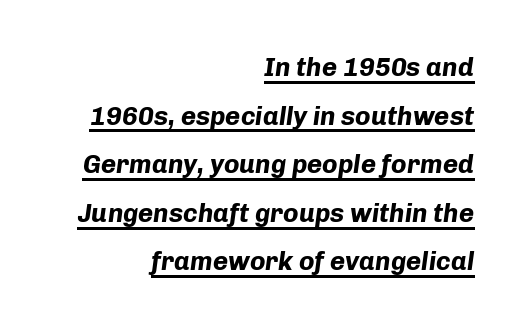
Q: Is the text bold? A: Yes.
Q: Is the text italic (slanted)? A: Yes, it leans right by about 8 degrees.
Q: Is the text underlined? A: Yes.
Q: How is the paragraph aligned? A: Right-aligned.
Q: Is the spacing between letters normal or unusually wide? A: Normal.
